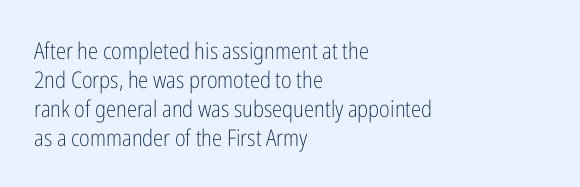
The image shows 23 px text type, upright; set left-aligned, normal line spacing (1.26x), normal letter spacing, not underlined.
